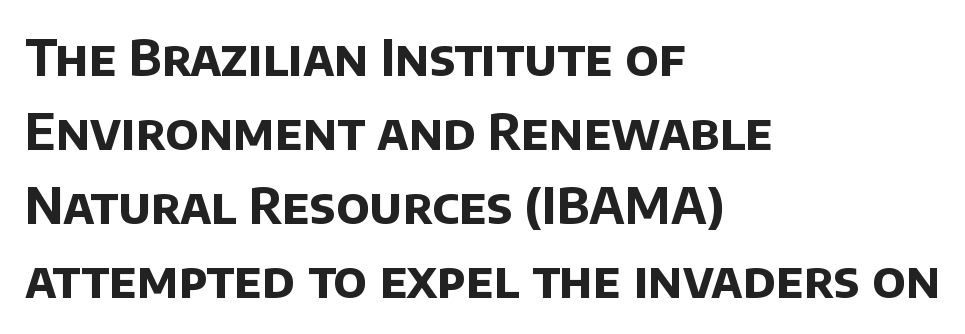
The characters display no serif detailing; their extremities are plain. What stands out about the letter spacing? Nothing — it is the standard amount. If you measured baseline to baseline, you'd find a middling distance. Visually the block forms a straight wall on the left and a jagged coastline on the right.
